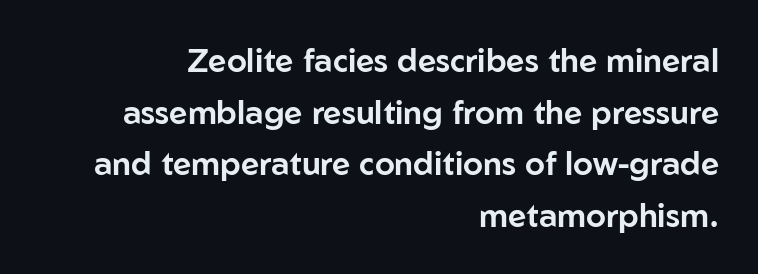
The space directly below the letters is spotless. Nothing unusual about the tracking: characters are spaced as the font intends. The specimen reads as upright at a glance. A student would call this right alignment; a typographer would say flush right, rag left.
